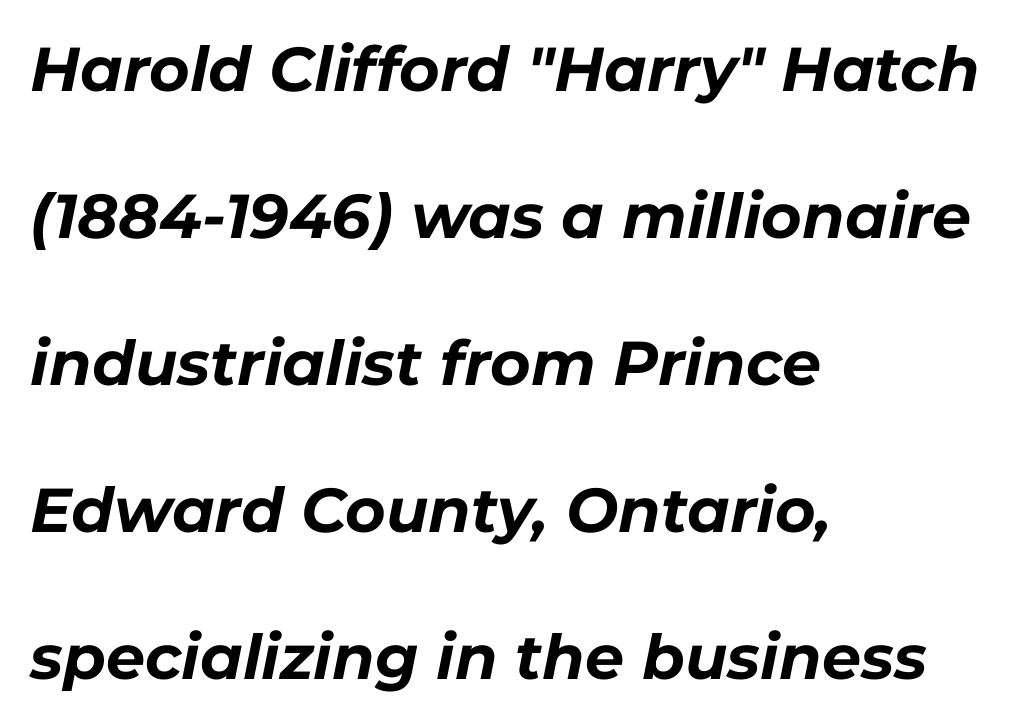
The strokes are fattened all the way to bold. Unmarked baselines from the first word to the last. Honestly, the letter spacing is just normal — you wouldn't notice it. Typeset ragged right — the left edge is the straight one.
